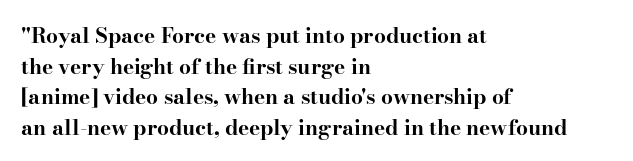
The image shows 21 px bold type, upright; set left-aligned, normal line spacing (1.46x), normal letter spacing, not underlined.
